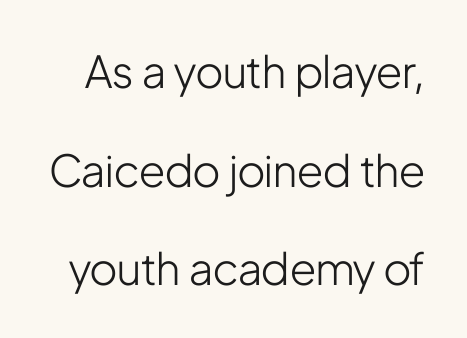
No word sits above an underline. Compared with typical paragraphs, the rows here are farther apart. Stroke mass is kept to a normal reading level or below. Each word holds together tightly as a unit, with standard inter-letter gaps. The characters display no serif detailing; their extremities are plain.
